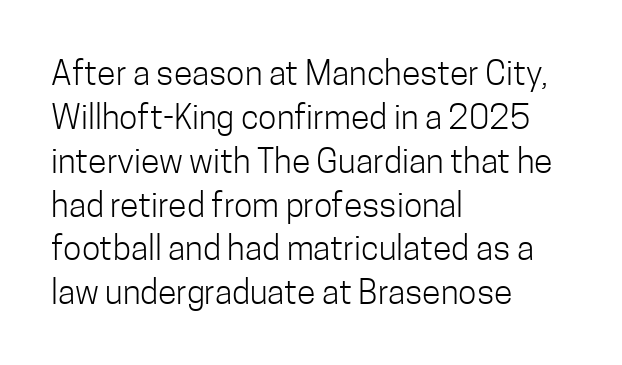
Posture: vertical. This sample is left-justified, so line endings fall wherever the words run out. The line texture is even and compact thanks to regular tracking. The type family on display is of the sans-serif kind. These lines are rendered in a variable-pitch font. Nothing heavy about these letters — not bold at all.
